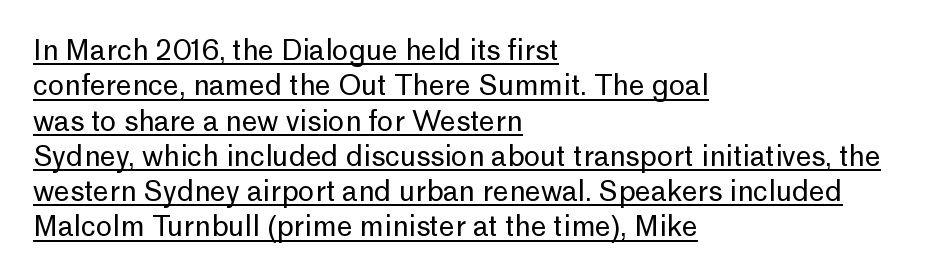
{"serif": "no", "italic": "no", "bold": "no", "weight": "regular", "width": "normal", "stroke_contrast": "low", "x_height": "medium", "monospaced": "no", "underline": "yes", "align": "left", "line_spacing": "normal", "line_spacing_ratio": 1.26, "letter_spacing": "normal", "letter_spacing_em": 0.0, "glyph_px": 28}
